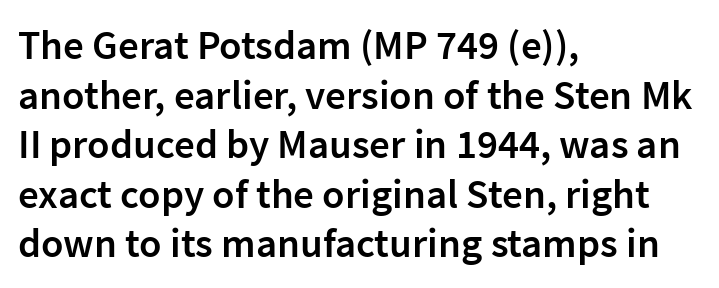
The foot of each line stays bare and open. One-word summary of the alignment: left. Check where the strokes stop: nothing finishes them off — pure sans. Summary of weight: moderately heavy, a semibold. Do the letters lean? They stand straight. Each letter keeps its own natural width here, so spacing adapts to shape.
